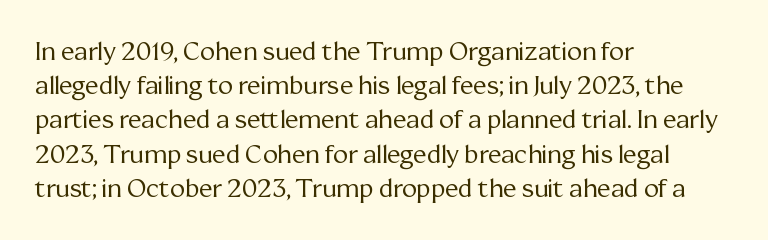
The image shows 25 px text type, upright; set left-aligned, normal line spacing (1.37x), normal letter spacing, not underlined.
